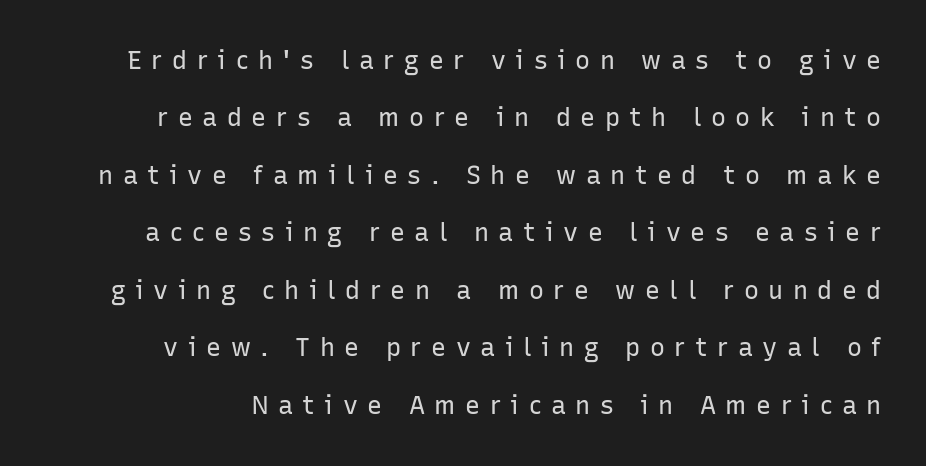
The image shows 25 px text type, upright; set loose line spacing (2.3x), unusually wide letter spacing (+0.38 em), not underlined.
